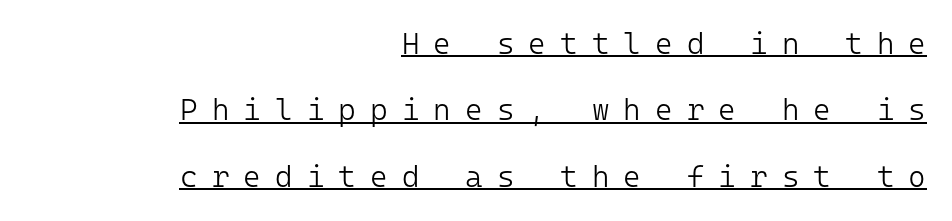
The image shows 30 px light sans-serif type, upright, monospaced; set right-aligned, loose line spacing (2.21x), unusually wide letter spacing (+0.47 em), underlined; low stroke contrast and a medium x-height.
